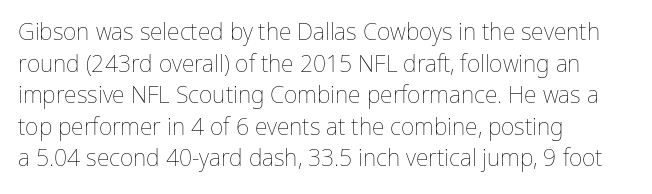
The image shows 23 px text type, upright; set left-aligned, normal line spacing (1.37x), normal letter spacing, not underlined.
